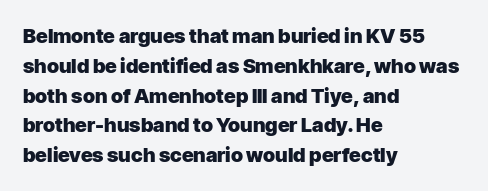
The image shows 20 px bold type, upright; set left-aligned, normal line spacing (1.49x), normal letter spacing, not underlined.
